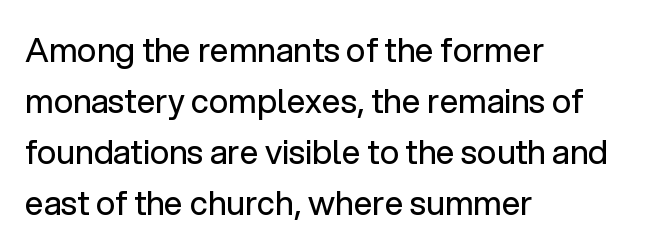
Q: Is the text bold? A: No.
Q: Is the text italic (slanted)? A: No, it is upright.
Q: Is the typeface a serif or a sans-serif typeface? A: Sans-serif.
Q: Is the text underlined? A: No.
Q: How is the paragraph aligned? A: Left-aligned.
Q: Is the spacing between letters normal or unusually wide? A: Normal.
Q: Is the spacing between lines tight, normal or loose? A: Normal.
Q: Width (condensed, normal, or wide)? A: Normal.
Q: Stroke contrast? A: Low.
Q: x-height? A: Medium.
Q: Monospaced? A: No.
